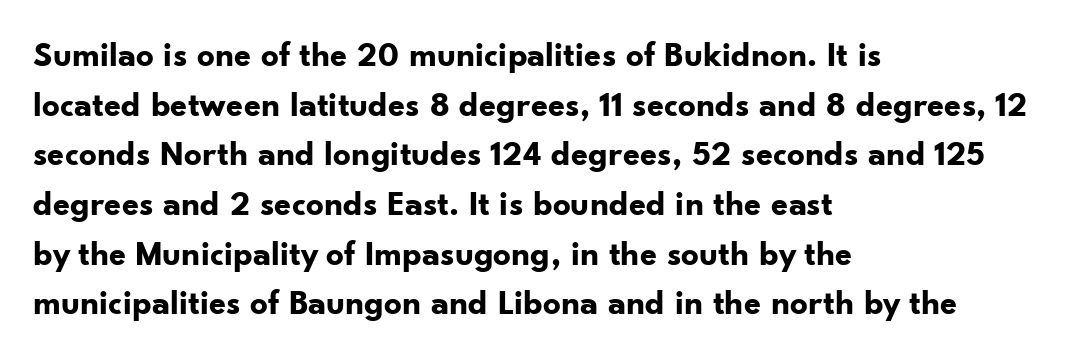
{"serif": "no", "italic": "no", "bold": "yes", "weight": "bold", "width": "normal", "stroke_contrast": "low", "x_height": "small", "monospaced": "no", "underline": "no", "align": "left", "line_spacing": "normal", "line_spacing_ratio": 1.42, "letter_spacing": "normal", "letter_spacing_em": 0.0, "glyph_px": 35}
